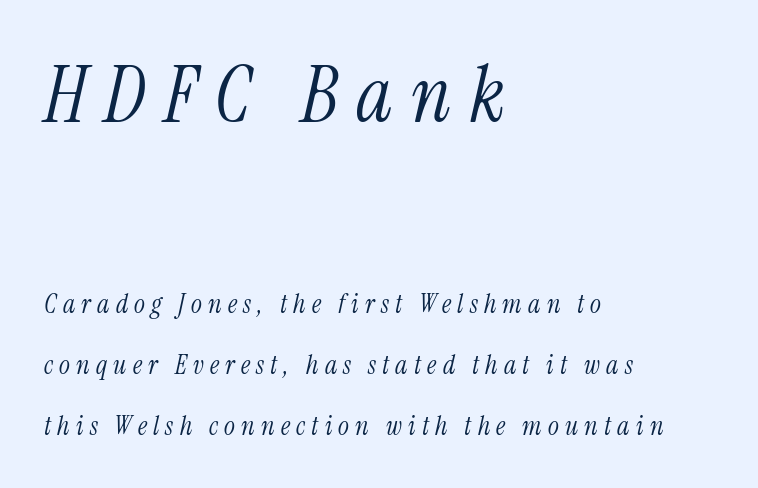
Q: Is the text bold? A: No.
Q: Is the text italic (slanted)? A: Yes, it leans right by about 13 degrees.
Q: Is the typeface a serif or a sans-serif typeface? A: Serif.
Q: Is the text underlined? A: No.
Q: How is the paragraph aligned? A: Left-aligned.
Q: Is the spacing between letters normal or unusually wide? A: Unusually wide.
Q: Is the spacing between lines tight, normal or loose? A: Loose.
Q: Which block of text is set in a larger size, the first (top) or the second (bottom)? A: The first (top) one.
Q: Width (condensed, normal, or wide)? A: Condensed.
Q: Stroke contrast? A: Medium.
Q: x-height? A: Medium.
Q: Monospaced? A: No.
